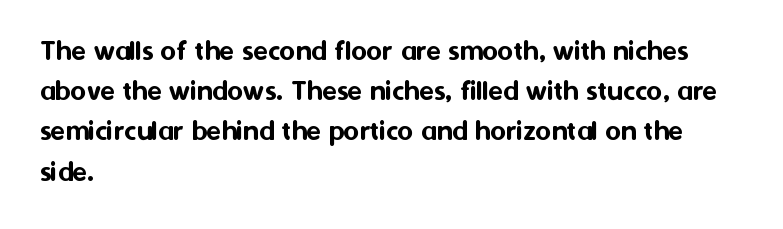
The face used here is a sans, in the tradition of grotesques and geometrics. Character widths vary here, with narrow letters taking less room than wide ones. It's the straight-up-and-down kind of type. The letters sit at their default tracking, neither squeezed nor spread.
